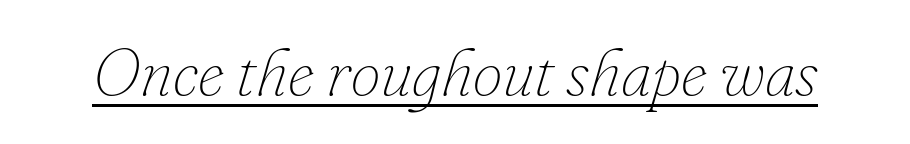
The image shows 67 px thin type, italic (leaning right); set normal letter spacing, underlined; low stroke contrast and a small x-height.
